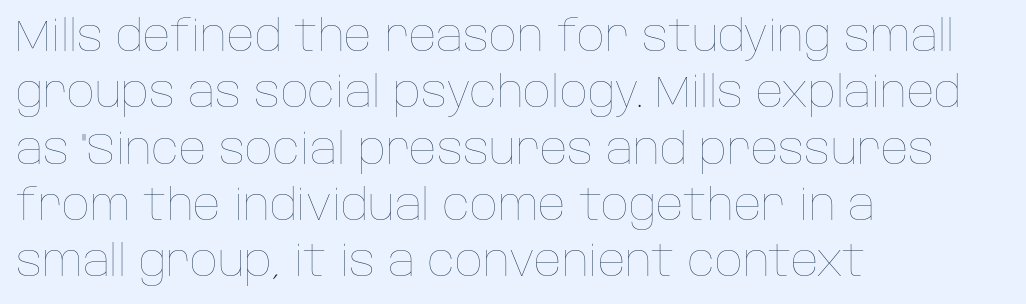
Q: Is the text bold? A: No.
Q: Is the text italic (slanted)? A: No, it is upright.
Q: Is the text underlined? A: No.
Q: How is the paragraph aligned? A: Left-aligned.
Q: Is the spacing between letters normal or unusually wide? A: Normal.
Q: Is the spacing between lines tight, normal or loose? A: Normal.
Q: Width (condensed, normal, or wide)? A: Normal.
Q: Stroke contrast? A: Low.
Q: x-height? A: Large.
Q: Monospaced? A: No.
